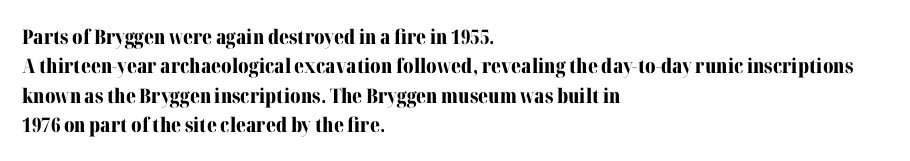
The image shows 20 px bold type, upright; set left-aligned, normal line spacing (1.47x), normal letter spacing, not underlined.
